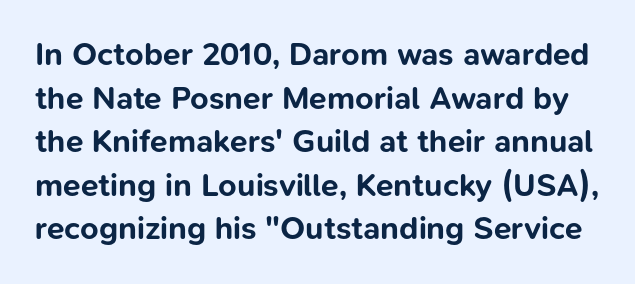
The image shows 32 px bold sans-serif type, upright; set normal line spacing (1.36x), normal letter spacing, not underlined; low stroke contrast and a medium x-height.
